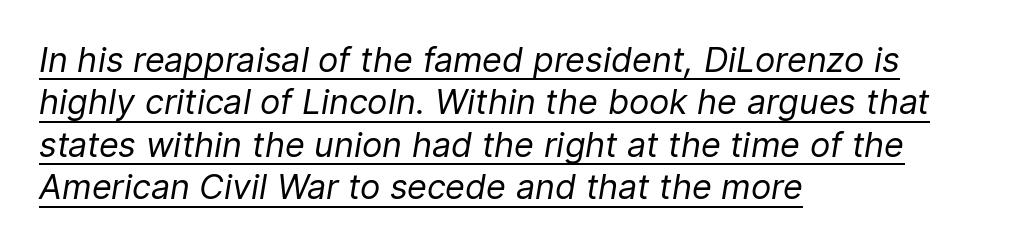
{"italic": "yes", "lean": "right", "slant_degrees": 9, "bold": "no", "weight": "regular", "width": "normal", "stroke_contrast": "low", "x_height": "medium", "monospaced": "no", "underline": "yes", "align": "left", "line_spacing": "normal", "line_spacing_ratio": 1.25, "letter_spacing": "normal", "letter_spacing_em": 0.0, "glyph_px": 34}
